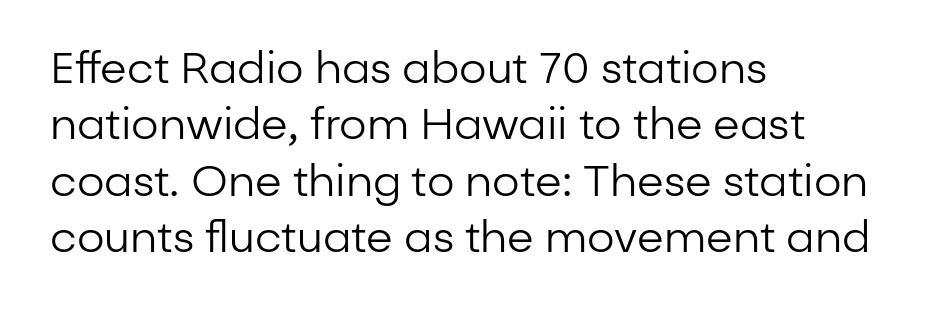
Horizontally, the lines are justified to the leading edge only. If you measured baseline to baseline, you'd find a middling distance. Has an underline been added? It has not. Short note: letters normally spaced. Stem width sits at or under what a default text font uses.
